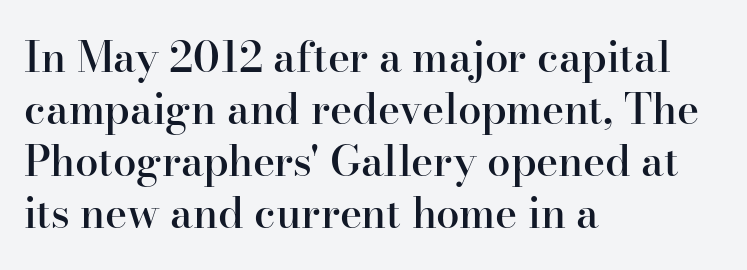
The image shows 42 px semibold serif type, upright; set left-aligned, line spacing 1.24x, normal letter spacing, not underlined; high stroke contrast and a small x-height.
